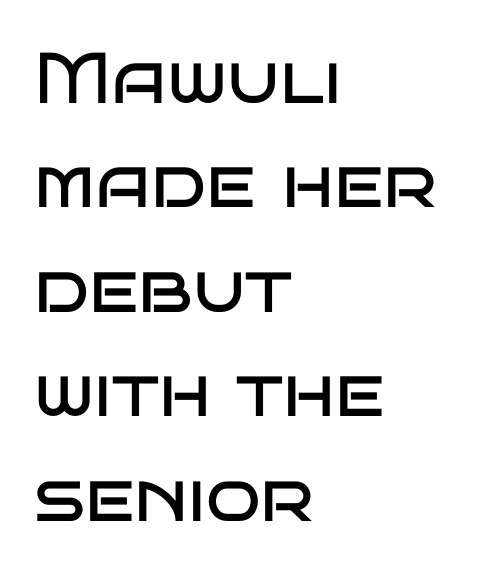
Q: Is the text bold? A: No.
Q: Is the text italic (slanted)? A: No, it is upright.
Q: Is the typeface a serif or a sans-serif typeface? A: Sans-serif.
Q: Is the text underlined? A: No.
Q: How is the paragraph aligned? A: Left-aligned.
Q: Is the spacing between letters normal or unusually wide? A: Normal.
Q: Is the spacing between lines tight, normal or loose? A: Normal.
Q: Width (condensed, normal, or wide)? A: Wide.
Q: Stroke contrast? A: Low.
Q: x-height? A: Large.
Q: Monospaced? A: No.
